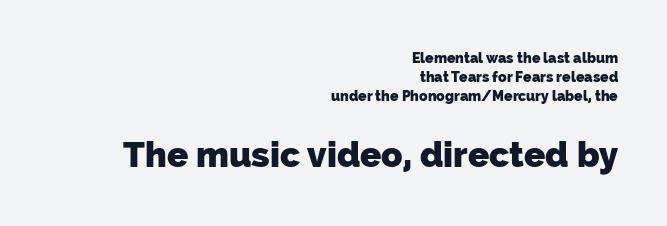
What's the leading like? Ordinary, nothing unusual. You could not count columns in this text — the font is proportionally spaced. The compositor pushed each line to the right boundary. Is the lower block the larger one? Yes — the lower block carries the bigger type. Typographic density is high because the face is bold. Clear beneath every line of the passage.
